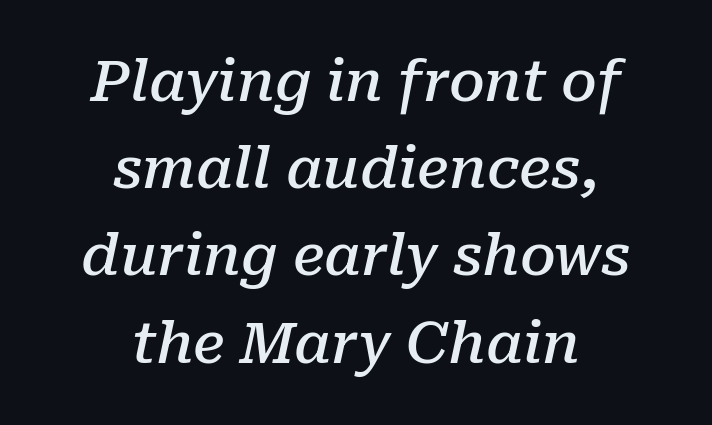
This rendering leaves character spacing at its baseline value. If you drew a line through each stem, it would be angled. The passage shown is not underscored anywhere. Each letter keeps its own natural width here, so spacing adapts to shape. You can tell from the footed stems that serif type was used.
